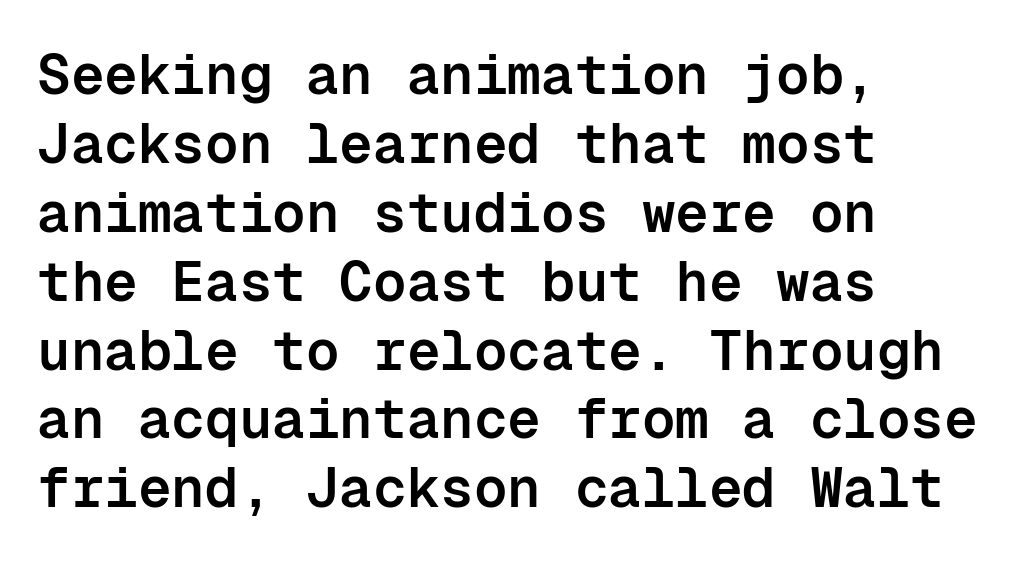
The image shows 56 px semibold sans-serif type, upright, monospaced; set left-aligned, line spacing 1.23x, normal letter spacing, not underlined; low stroke contrast and a medium x-height.
